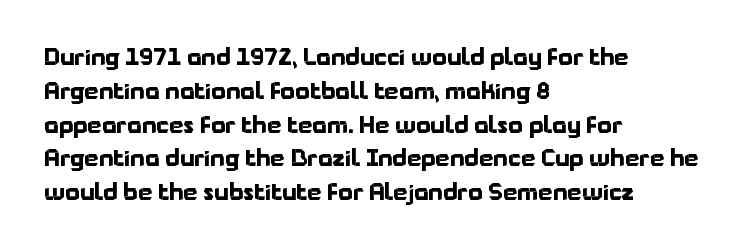
Q: Is the text bold? A: Yes.
Q: Is the text italic (slanted)? A: No, it is upright.
Q: Is the text underlined? A: No.
Q: How is the paragraph aligned? A: Left-aligned.
Q: Is the spacing between letters normal or unusually wide? A: Normal.
Q: Is the spacing between lines tight, normal or loose? A: Normal.
